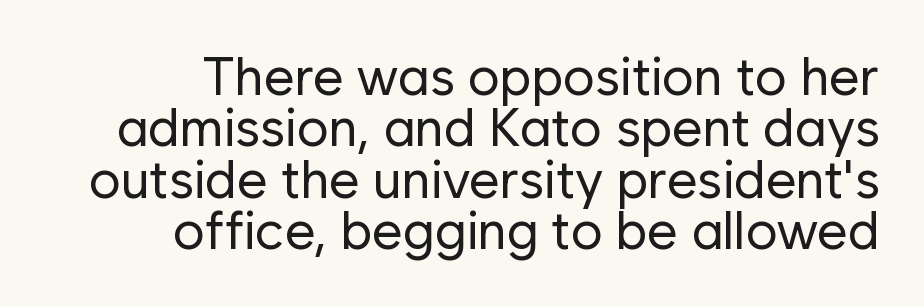
The block of text is dense from top to bottom, with scant space between rows. Between one letter and the next there's only the usual sliver of space. Each letter's strokes conclude bluntly, with no projecting serifs. No extra ink here — the face is not bold. The gap between lines stays unmarked. You can tell it's not italic because the verticals are truly vertical.
